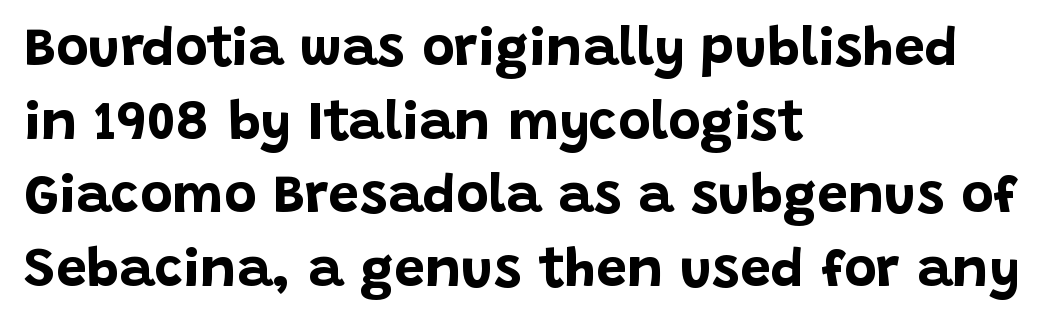
The image shows 55 px bold sans-serif type, upright; set left-aligned, normal line spacing (1.34x), normal letter spacing, not underlined; low stroke contrast and a large x-height.
